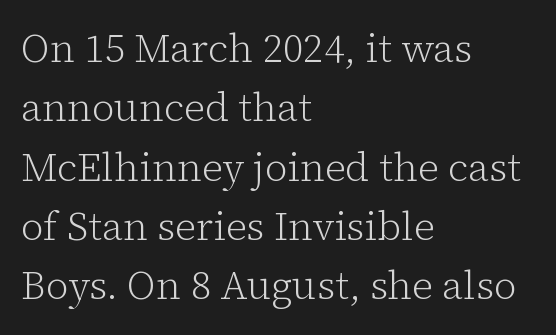
The image shows 39 px light serif type, upright; set left-aligned, normal line spacing (1.52x), normal letter spacing, not underlined; low stroke contrast and a medium x-height.
